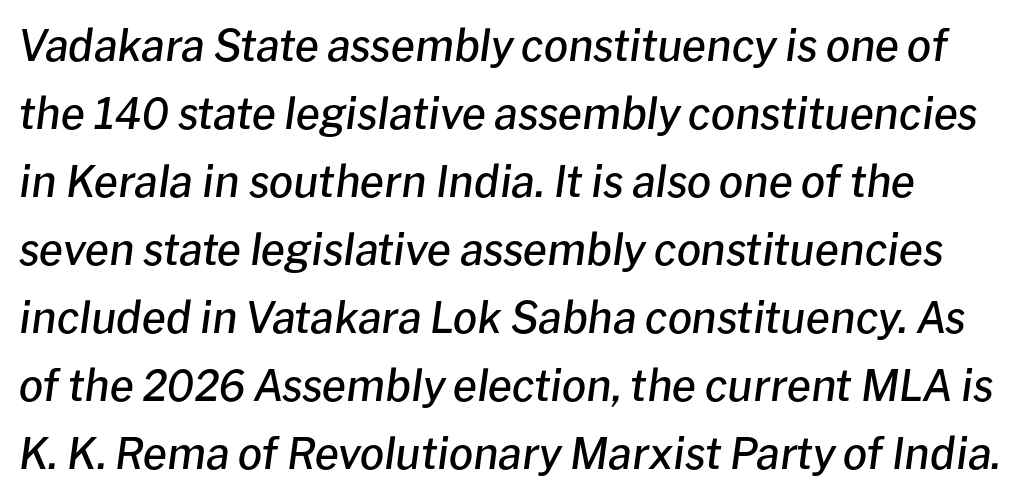
The image shows 43 px semibold type, italic (leaning right); set normal line spacing (1.58x), normal letter spacing, not underlined; low stroke contrast and a medium x-height.
